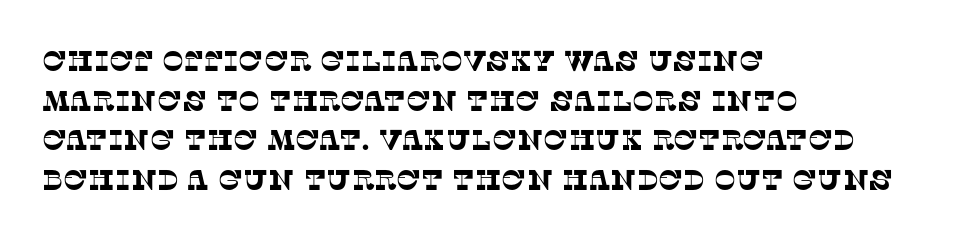
These lines are rendered in a variable-pitch font. Stroke terminals: seriffed. The line-height multiplier appears to be the usual default. In terms of letterspacing, this is plain default setting.
